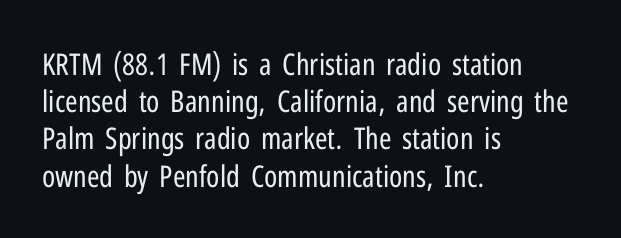
{"serif": "no", "italic": "no", "bold": "no", "weight": "regular", "width": "condensed", "stroke_contrast": "low", "x_height": "medium", "monospaced": "no", "underline": "no", "align": "left", "line_spacing_ratio": 1.24, "letter_spacing": "normal", "letter_spacing_em": 0.0, "glyph_px": 30}
